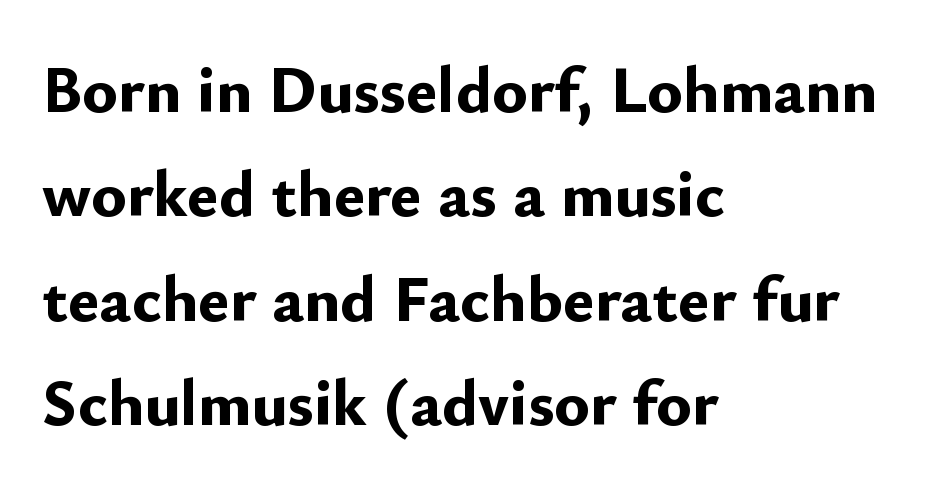
{"serif": "no", "italic": "no", "bold": "yes", "weight": "bold", "width": "normal", "stroke_contrast": "low", "x_height": "small", "monospaced": "no", "underline": "no", "align": "left", "line_spacing": "normal", "line_spacing_ratio": 1.58, "letter_spacing": "normal", "letter_spacing_em": 0.0, "glyph_px": 66}
